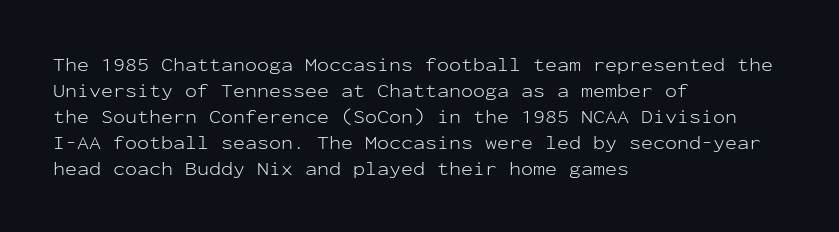
{"italic": "no", "bold": "no", "underline": "no", "align": "left", "line_spacing": "normal", "line_spacing_ratio": 1.3, "letter_spacing": "normal", "letter_spacing_em": 0.0, "glyph_px": 20}
